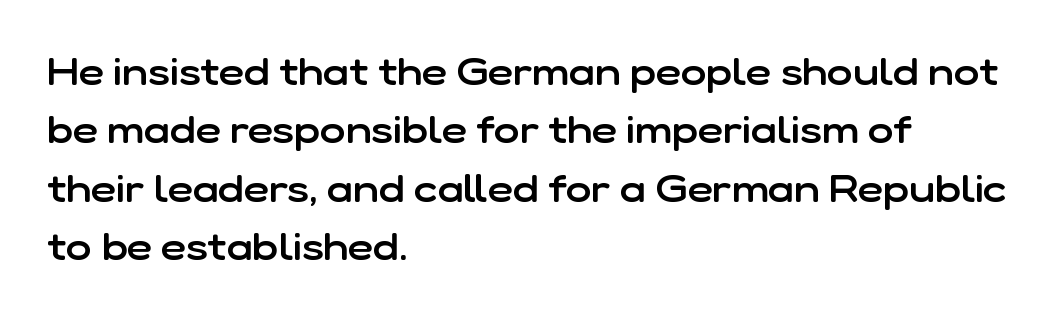
The image shows 39 px semibold sans-serif type, upright; set left-aligned, normal line spacing (1.5x), normal letter spacing, not underlined; low stroke contrast and a medium x-height.
